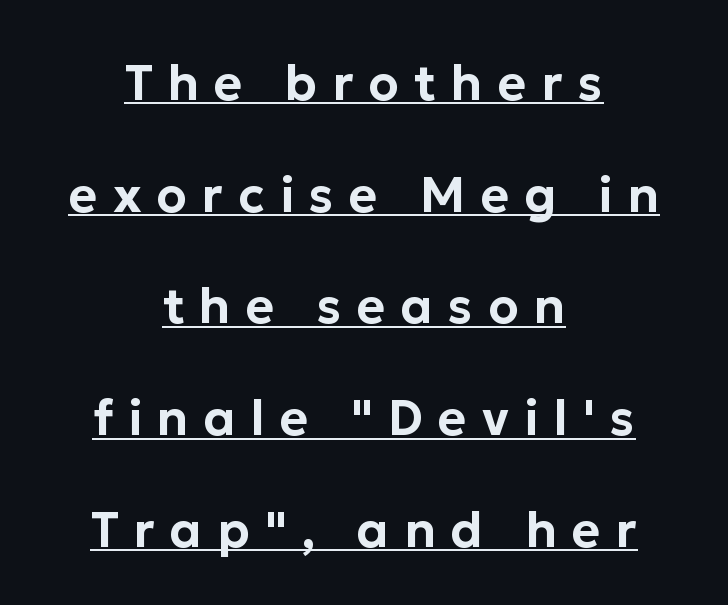
Q: Is the text italic (slanted)? A: No, it is upright.
Q: Is the typeface a serif or a sans-serif typeface? A: Sans-serif.
Q: Is the text underlined? A: Yes.
Q: How is the paragraph aligned? A: Centered.
Q: Is the spacing between letters normal or unusually wide? A: Unusually wide.
Q: Is the spacing between lines tight, normal or loose? A: Loose.
Q: Width (condensed, normal, or wide)? A: Normal.
Q: Stroke contrast? A: Low.
Q: x-height? A: Medium.
Q: Monospaced? A: No.
